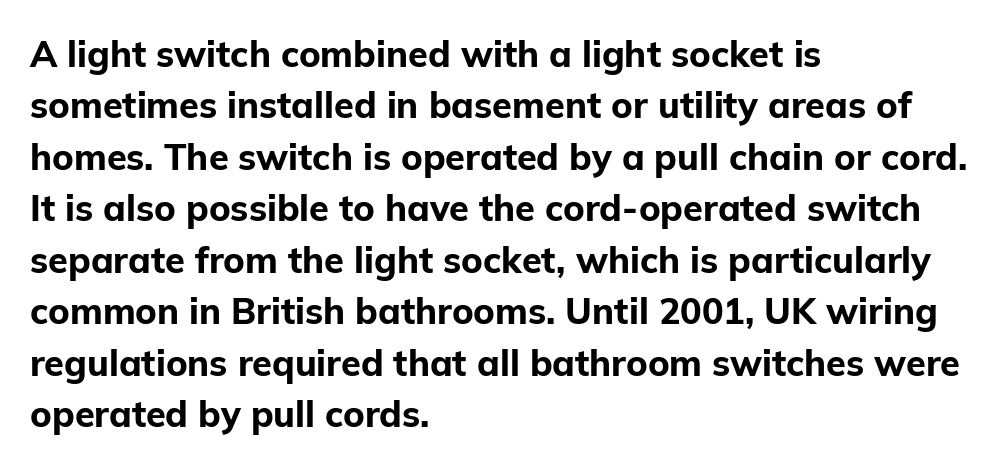
Words appear dense and cohesive because spacing is normal. This sample has the flowing, uneven cadence of proportional lettering. Underline: absent. The text was rendered using a sans face with plain stroke endings. Honestly, the row spacing looks completely unremarkable. Is there any slant? The stems are plumb.
